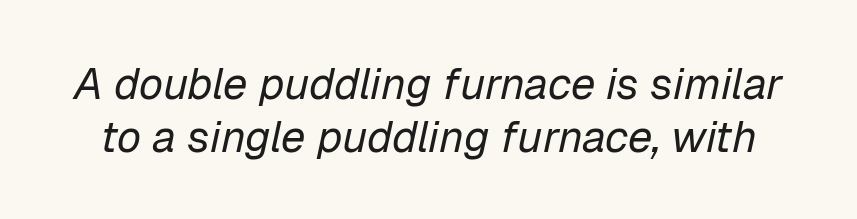
Q: Is the text bold? A: No.
Q: Is the text italic (slanted)? A: Yes, it leans right by about 12 degrees.
Q: Is the text underlined? A: No.
Q: Is the spacing between letters normal or unusually wide? A: Normal.
Q: Width (condensed, normal, or wide)? A: Normal.
Q: Stroke contrast? A: Low.
Q: x-height? A: Medium.
Q: Monospaced? A: No.
